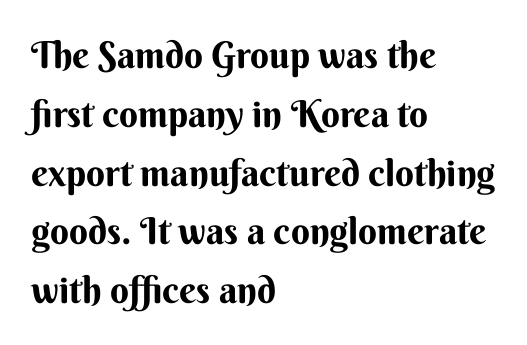
The image shows 37 px bold sans-serif type, upright; set left-aligned, normal line spacing (1.59x), normal letter spacing, not underlined; medium stroke contrast and a small x-height.
